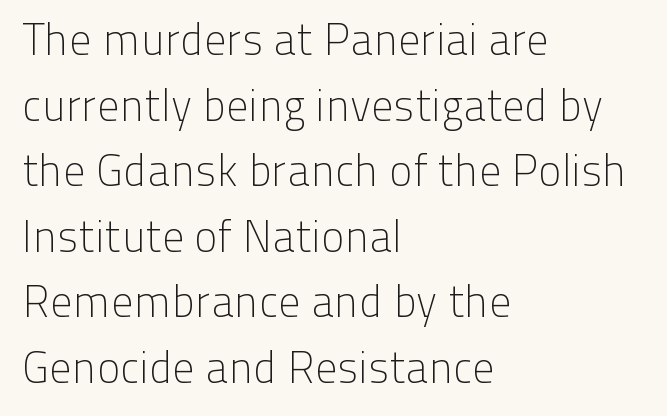
Q: Is the text bold? A: No.
Q: Is the text italic (slanted)? A: No, it is upright.
Q: Is the typeface a serif or a sans-serif typeface? A: Sans-serif.
Q: Is the text underlined? A: No.
Q: How is the paragraph aligned? A: Left-aligned.
Q: Is the spacing between letters normal or unusually wide? A: Normal.
Q: Is the spacing between lines tight, normal or loose? A: Normal.
Q: Width (condensed, normal, or wide)? A: Normal.
Q: Stroke contrast? A: Low.
Q: x-height? A: Medium.
Q: Monospaced? A: No.
